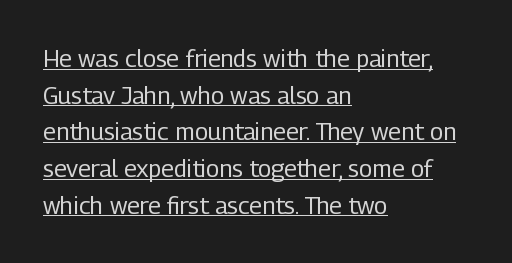
Q: Is the text bold? A: No.
Q: Is the text italic (slanted)? A: No, it is upright.
Q: Is the text underlined? A: Yes.
Q: How is the paragraph aligned? A: Left-aligned.
Q: Is the spacing between letters normal or unusually wide? A: Normal.
Q: Is the spacing between lines tight, normal or loose? A: Normal.
